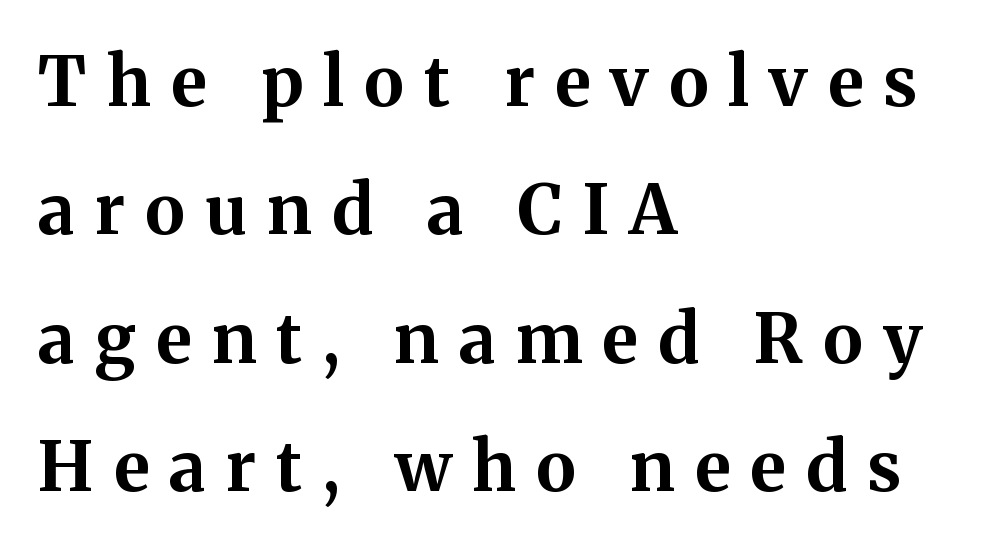
{"serif": "yes", "italic": "no", "bold": "yes", "weight": "bold", "width": "normal", "stroke_contrast": "medium", "x_height": "medium", "monospaced": "no", "underline": "no", "align": "left", "line_spacing_ratio": 1.86, "letter_spacing": "wide", "letter_spacing_em": 0.29, "glyph_px": 69}
